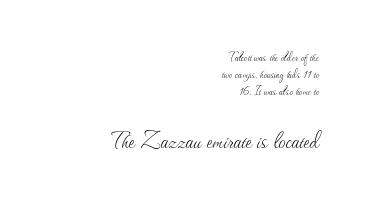
The image shows 28 px thin type; set right-aligned, line spacing 1.22x, normal letter spacing, not underlined; the second (bottom) block is 2.0x larger; medium stroke contrast and a small x-height.
